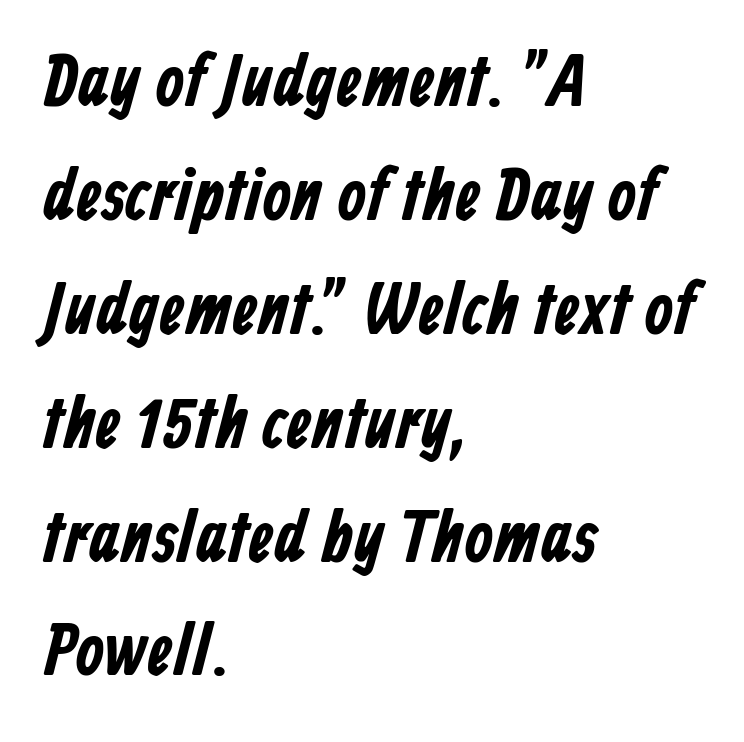
{"serif": "no", "width": "condensed", "stroke_contrast": "low", "x_height": "medium", "monospaced": "no", "underline": "no", "align": "left", "line_spacing": "normal", "line_spacing_ratio": 1.56, "letter_spacing": "normal", "letter_spacing_em": 0.0, "glyph_px": 73}
